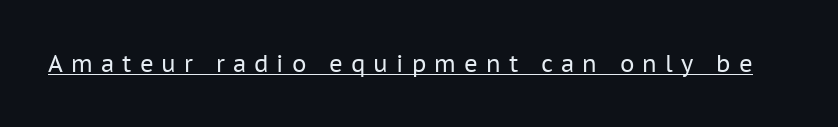
The image shows 23 px text type, upright; set unusually wide letter spacing (+0.35 em), underlined.
